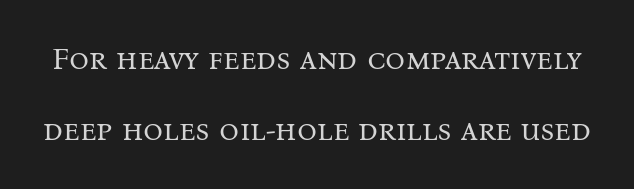
{"serif": "yes", "italic": "no", "bold": "no", "weight": "regular", "width": "normal", "stroke_contrast": "medium", "x_height": "medium", "monospaced": "no", "underline": "no", "line_spacing": "loose", "line_spacing_ratio": 2.28, "letter_spacing": "normal", "letter_spacing_em": 0.0, "glyph_px": 31}
